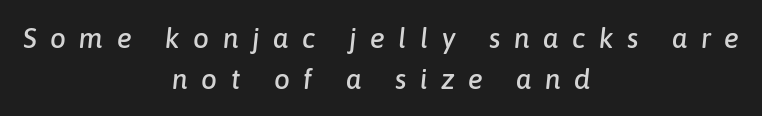
Varying glyph widths throughout — classic text-font behaviour. Slanted lettering throughout. The vertical gap from one line to the next is medium. Which margin do the lines hug? Neither — every line sits in the middle.
